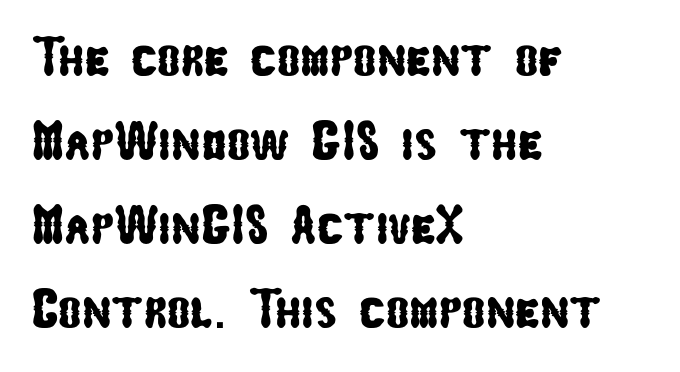
Characters follow at the spacing the type designer built in. Does the copy run flush right? No — it runs flush left. Interline gaps are of average width in this sample. Unmarked baselines from the first word to the last. Examine the stroke ends and you'll find no serifs. Proportional: the letters do not fall into vertical columns.
